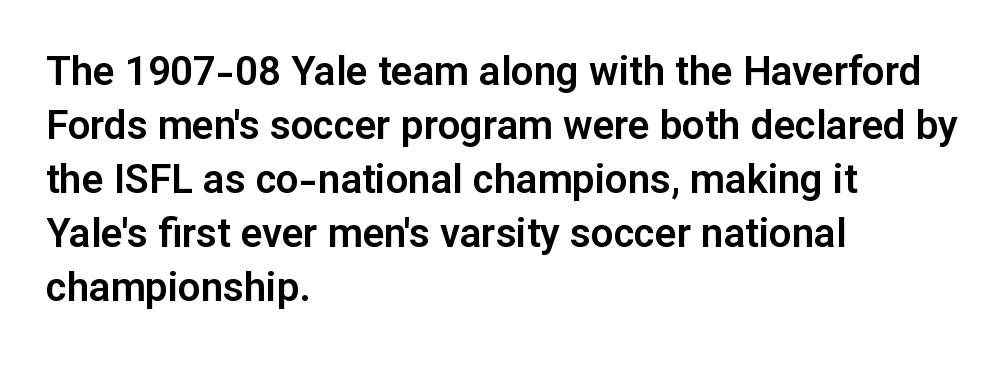
The rendering uses a moderate line-height, typical for paragraphs. Nobody touched the tracking dial on this one. These lines are rendered in a variable-pitch font. Unlike italic type, these characters show no tilt at all. Horizontally, the lines are justified to the leading edge only. Stroke terminals: plain, sans-serif.
